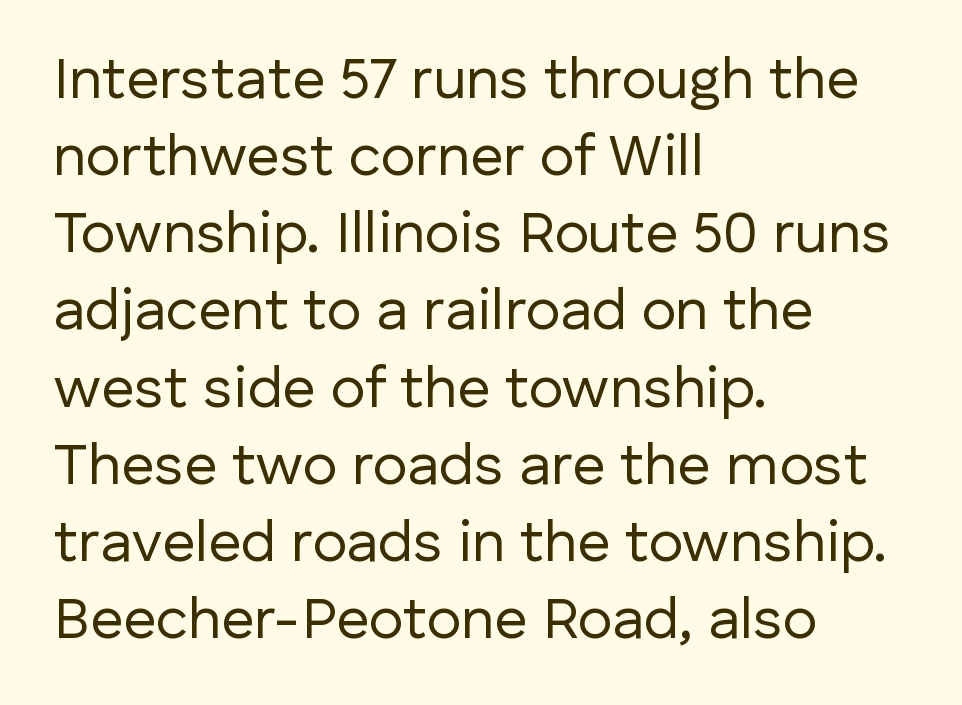
The image shows 58 px regular-weight sans-serif type, upright; set left-aligned, normal line spacing (1.33x), normal letter spacing, not underlined; low stroke contrast and a medium x-height.
